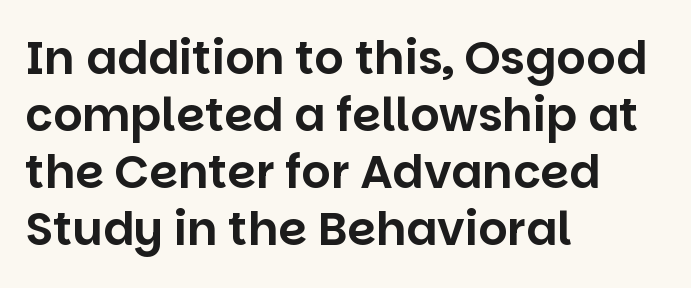
The image shows 46 px sans-serif type, upright; set left-aligned, line spacing 1.24x, normal letter spacing, not underlined; low stroke contrast and a large x-height.
